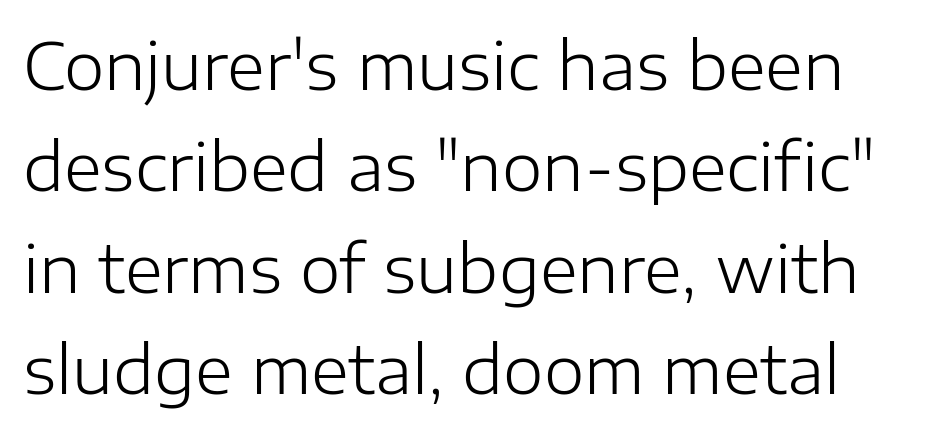
{"serif": "no", "italic": "no", "bold": "no", "weight": "light", "width": "normal", "stroke_contrast": "low", "x_height": "medium", "monospaced": "no", "underline": "no", "line_spacing": "normal", "line_spacing_ratio": 1.56, "letter_spacing": "normal", "letter_spacing_em": 0.0, "glyph_px": 65}
